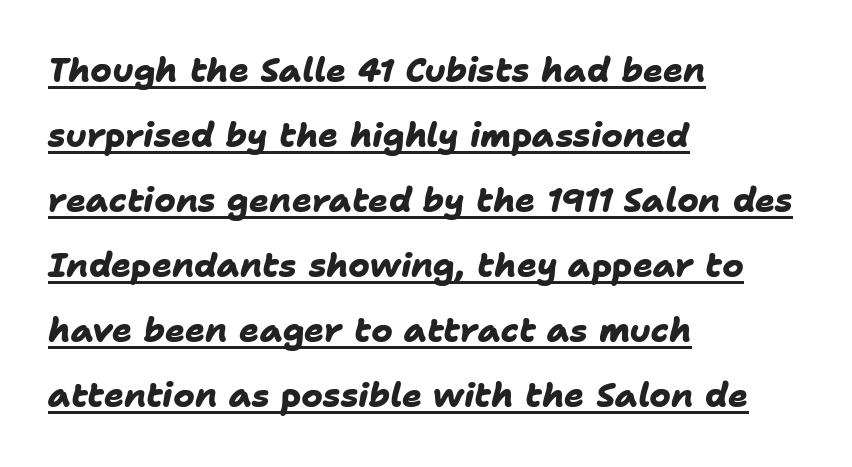
The passage shown is typed in a proportional face where columns would drift. Notice how a bar underscores the lettering throughout. Heft: maximum for text — a bold. Here the glyphs are tracked normally, forming tight word shapes.
